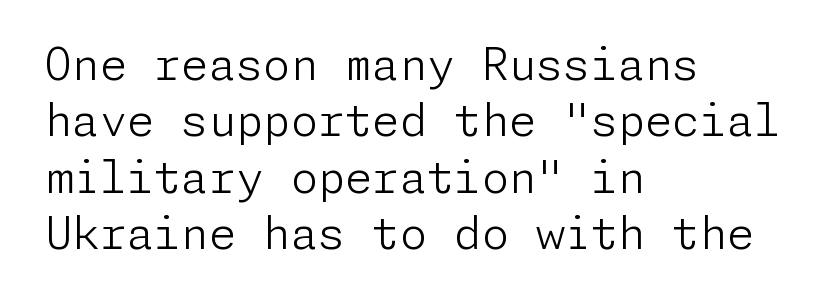
Q: Is the text bold? A: No.
Q: Is the text italic (slanted)? A: No, it is upright.
Q: Is the typeface a serif or a sans-serif typeface? A: Sans-serif.
Q: Is the text underlined? A: No.
Q: How is the paragraph aligned? A: Left-aligned.
Q: Is the spacing between letters normal or unusually wide? A: Normal.
Q: Is the spacing between lines tight, normal or loose? A: Normal.
Q: Width (condensed, normal, or wide)? A: Normal.
Q: Stroke contrast? A: Low.
Q: x-height? A: Medium.
